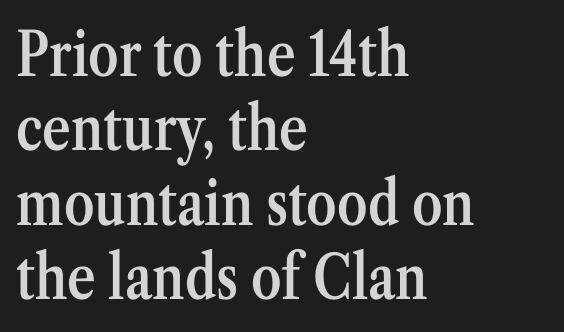
The strokes are fattened partway — semibold, not bold. Each line starts at the same left margin while the right side varies. Observe the ordinary spacing: letters are neighbours, not strangers. The strip under each line holds only bare page. Every stem runs plumb, perpendicular to the baseline.
